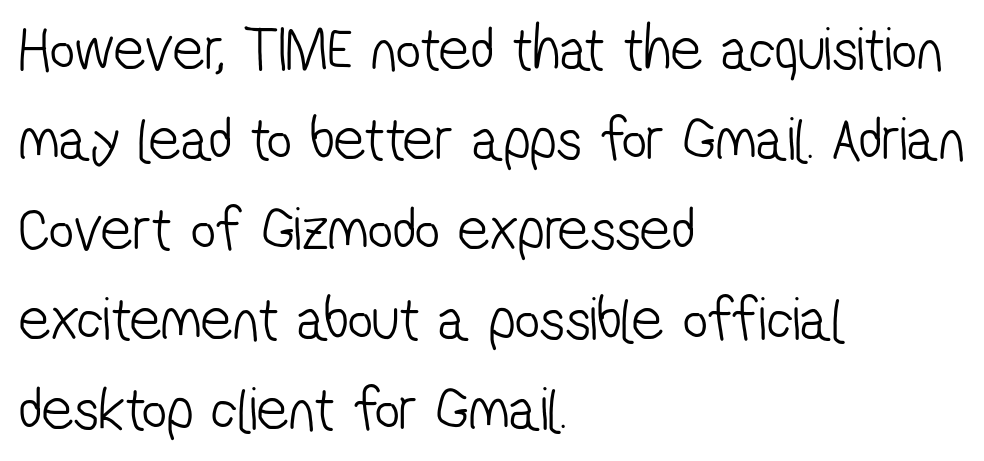
Tracking value appears to be zero — textbook default spacing. The letters advance in unequal steps, a hallmark of proportional type. Stroke terminals: plain, sans-serif. On a weight scale, this lands at 450 or below. The lines sit at an ordinary, default distance from one another.
